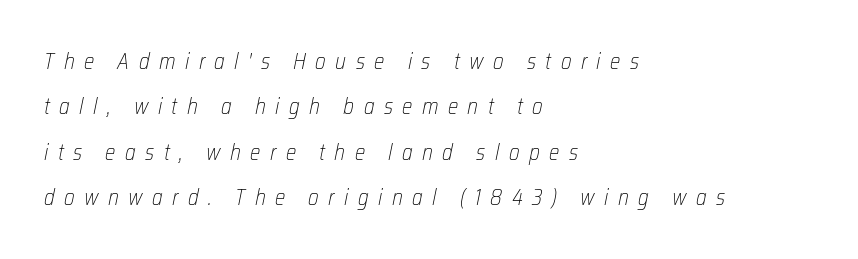
Words appear elongated and porous because spacing is wide. A bare baseline throughout the passage. Quick note: interline space is abundant. This sample uses an oblique cut, with every glyph tilted off the vertical. A light-to-regular cut is what we see here.
